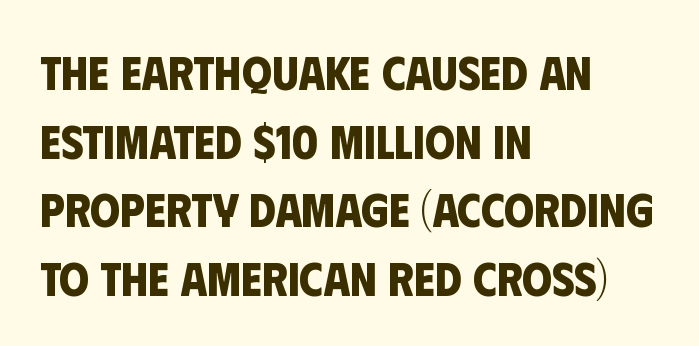
The image shows 48 px bold, condensed sans-serif type; set left-aligned, normal line spacing (1.43x), normal letter spacing, not underlined; low stroke contrast and a large x-height.
